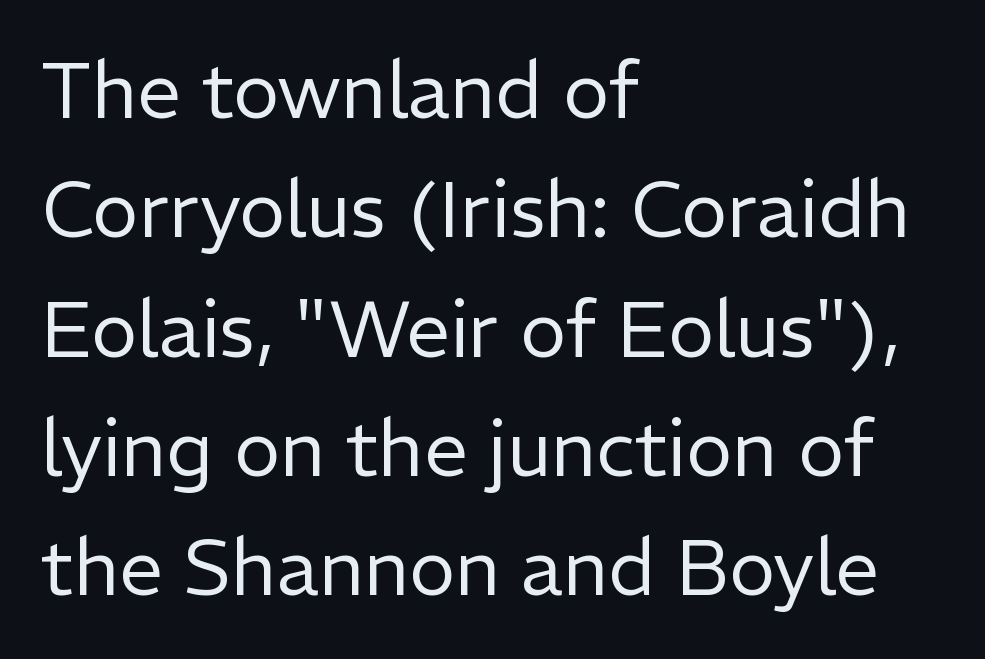
Q: Is the text bold? A: No.
Q: Is the text italic (slanted)? A: No, it is upright.
Q: Is the typeface a serif or a sans-serif typeface? A: Sans-serif.
Q: Is the text underlined? A: No.
Q: How is the paragraph aligned? A: Left-aligned.
Q: Is the spacing between letters normal or unusually wide? A: Normal.
Q: Is the spacing between lines tight, normal or loose? A: Normal.
Q: Width (condensed, normal, or wide)? A: Normal.
Q: Stroke contrast? A: Low.
Q: x-height? A: Medium.
Q: Monospaced? A: No.
